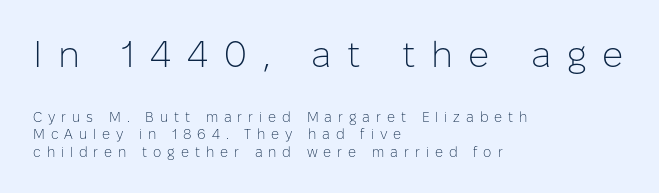
{"serif": "no", "italic": "no", "bold": "no", "weight": "light", "width": "normal", "stroke_contrast": "low", "x_height": "medium", "monospaced": "no", "underline": "no", "align": "left", "line_spacing": "normal", "line_spacing_ratio": 1.25, "letter_spacing": "wide", "letter_spacing_em": 0.42, "larger_block": "first", "size_ratio": 2.64, "glyph_px": 37}
